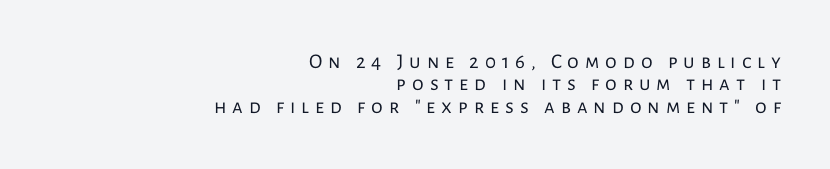
Compared with typical paragraphs, the rows here are closer together. The strokes are not fattened; the text isn't bold. Horizontally, the lines are justified to the trailing edge only. This rendering features lettering with no underline. The type sits square on the baseline with zero lean. Here the glyphs are tracked loosely, breaking word shapes into spaced letters.
